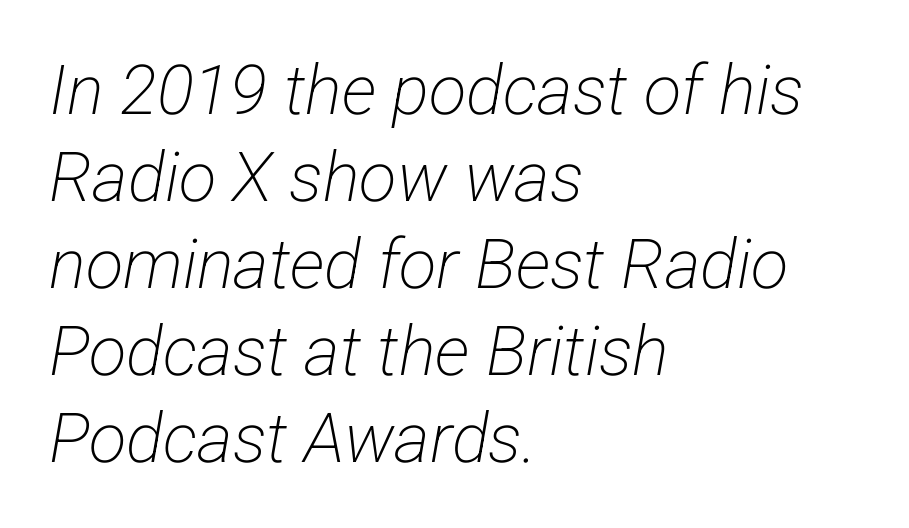
The image shows 69 px light, condensed sans-serif type; set left-aligned, normal line spacing (1.26x), normal letter spacing, not underlined; low stroke contrast and a medium x-height.
